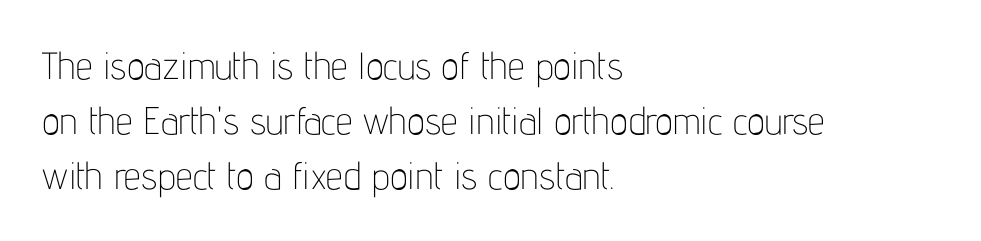
Varying glyph widths throughout — classic text-font behaviour. Each word holds together tightly as a unit, with standard inter-letter gaps. Nobody drew a line under any word here. This sample uses a sans-serif face. Characters remain perfectly vertical along every line. Leftover space on each line is placed entirely after the last word.
